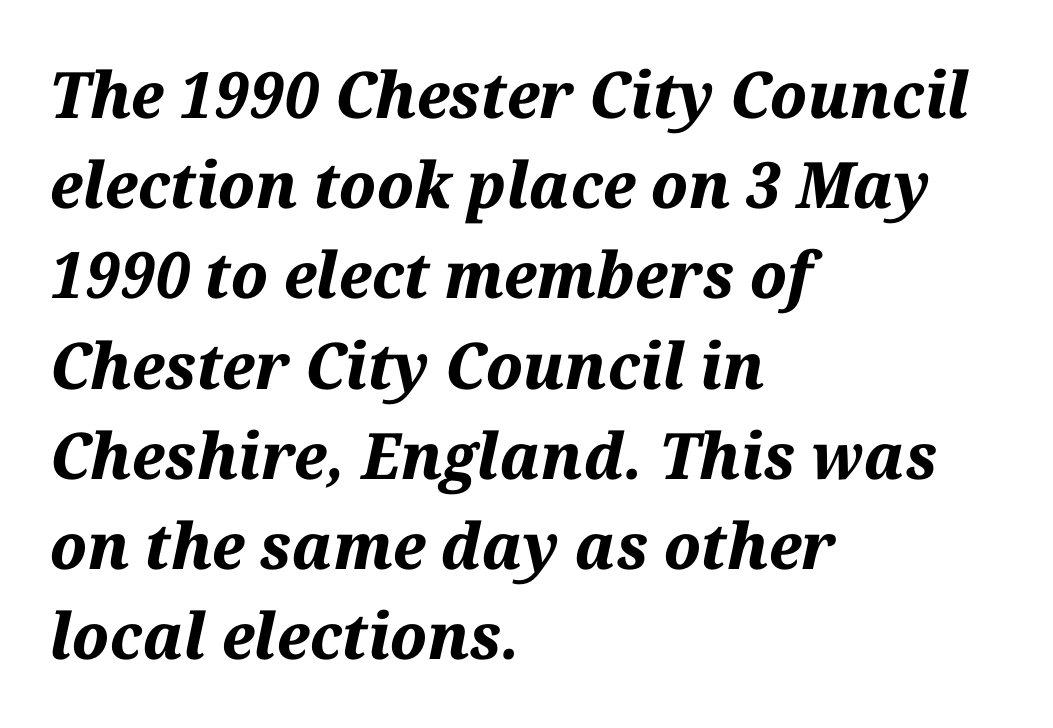
{"italic": "yes", "lean": "right", "slant_degrees": 12, "bold": "yes", "weight": "bold", "width": "normal", "stroke_contrast": "medium", "x_height": "medium", "monospaced": "no", "underline": "no", "align": "left", "line_spacing": "normal", "line_spacing_ratio": 1.41, "letter_spacing": "normal", "letter_spacing_em": 0.0, "glyph_px": 64}
